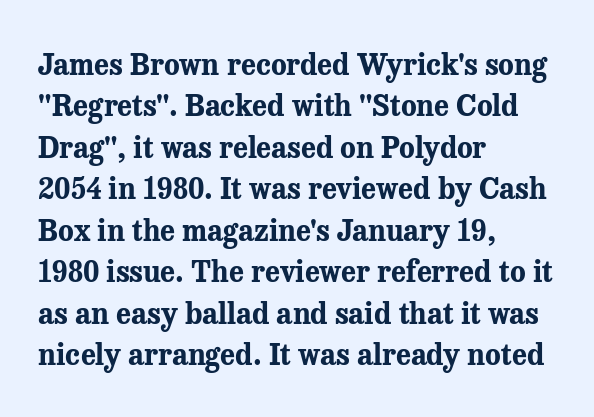
This sample uses a serif face. The line texture is even and compact thanks to regular tracking. Only glyphs here, with clear space below each row. This sample keeps an unexceptional amount of space between lines.
